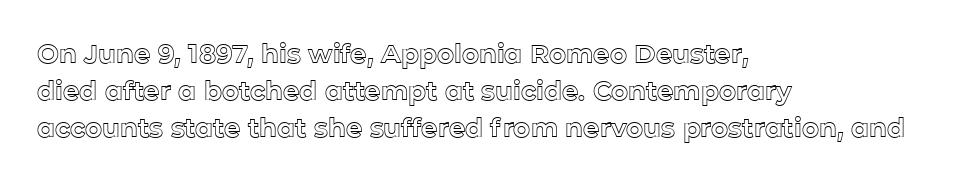
The image shows 26 px text type, upright; set left-aligned, normal line spacing (1.42x), normal letter spacing, not underlined.
